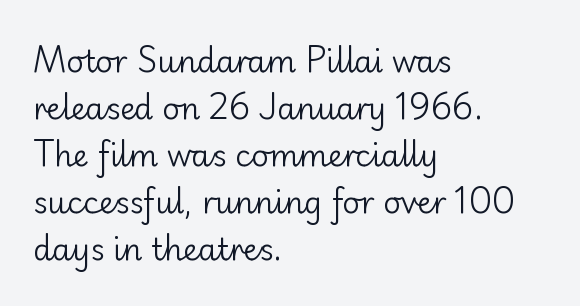
Notice how the passage keeps a crisp vertical edge on the left only. Every stem runs plumb, perpendicular to the baseline. Leading: standard. The passage shown is not underscored anywhere.
